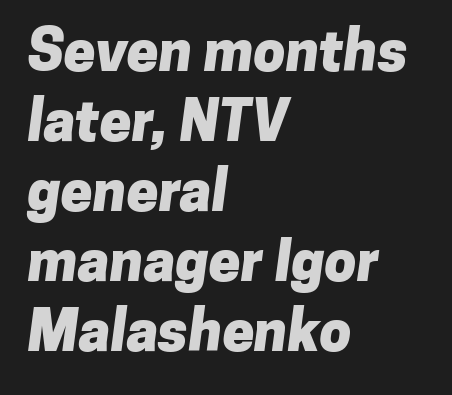
{"serif": "no", "bold": "yes", "weight": "heavy", "width": "normal", "stroke_contrast": "low", "x_height": "medium", "monospaced": "no", "underline": "no", "align": "left", "line_spacing_ratio": 1.23, "letter_spacing": "normal", "letter_spacing_em": 0.0, "glyph_px": 57}
